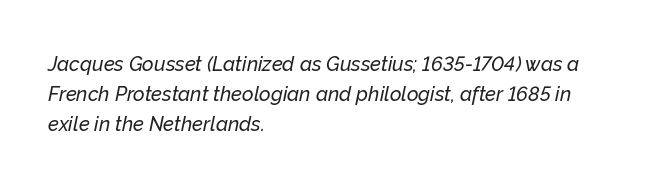
The words here are not underlined. This is oblique type, the kind used for emphasis or titles. The rag falls on the right side of this text block. Reading down the column, the eye jumps a familiar distance to each next line. Is the letter spacing exaggerated? No — it looks like the ordinary default.
